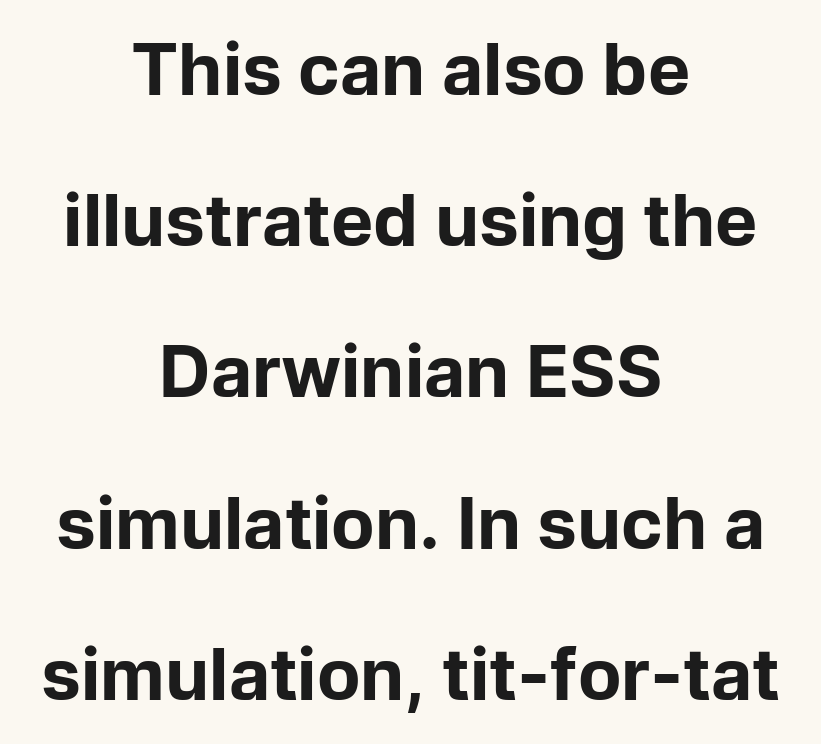
The image shows 71 px bold sans-serif type, upright; set centered, loose line spacing (2.13x), normal letter spacing, not underlined; low stroke contrast and a medium x-height.
